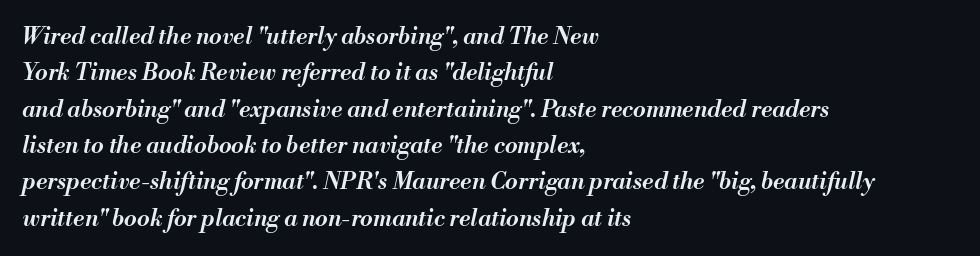
{"italic": "yes", "lean": "right", "slant_degrees": 13, "bold": "semi", "underline": "no", "align": "left", "line_spacing": "normal", "line_spacing_ratio": 1.58, "letter_spacing": "normal", "letter_spacing_em": 0.0, "glyph_px": 23}
